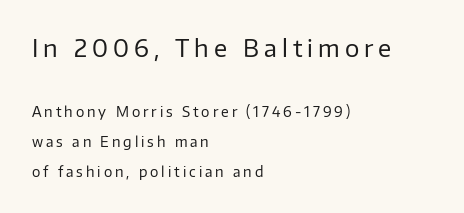
The image shows 24 px text type, upright; set left-aligned, loose line spacing (2.13x), unusually wide letter spacing (+0.21 em), not underlined; the first (top) block is 1.71x larger.
